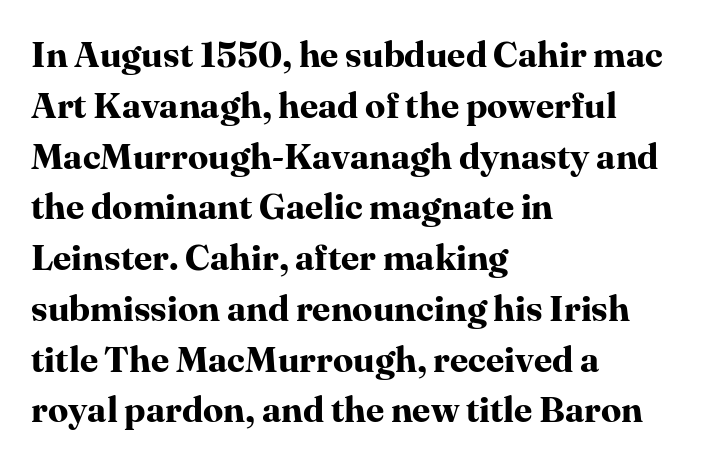
Classification — serif. Chunky letters — that's bold for sure. Is this a fixed-width face? No — the glyphs have proportional, varying widths. Layout note: lines flush left. This sample uses plain, unmodified letter spacing. This rendering features lettering with no underline.
